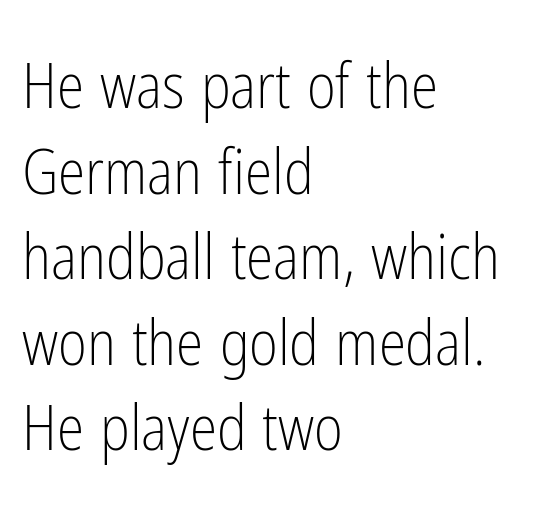
Leftover space on each line is placed entirely after the last word. The type is set solid horizontally, with unmodified tracking. Serif or sans? Sans — the stroke terminals are bare. Character widths vary here, with narrow letters taking less room than wide ones.
